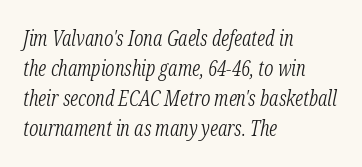
The image shows 21 px text type, italic (leaning right); set left-aligned, normal line spacing (1.43x), normal letter spacing, not underlined.
